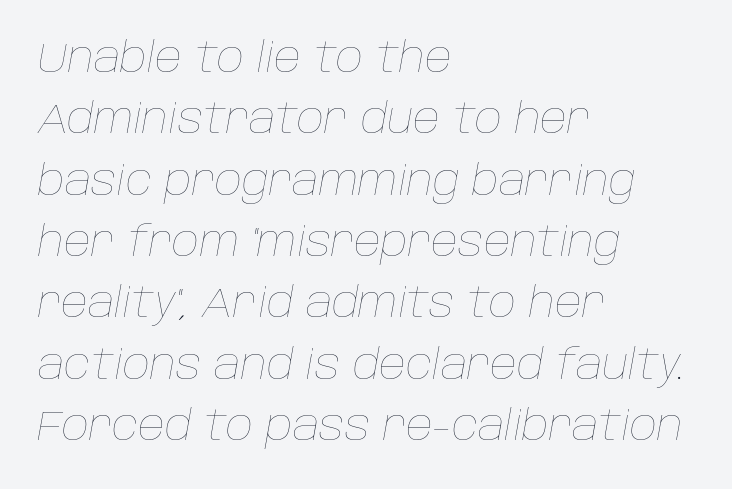
Weight class: somewhere from thin through regular. Think of a printed novel: that variable character pitch is what you see here. The rendering applies a slant to the glyphs. Each line starts at the same left margin while the right side varies.
